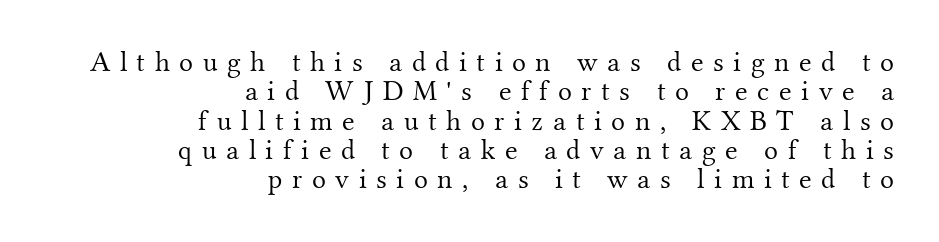
Q: Is the text bold? A: No.
Q: Is the text italic (slanted)? A: No, it is upright.
Q: Is the typeface a serif or a sans-serif typeface? A: Serif.
Q: Is the text underlined? A: No.
Q: How is the paragraph aligned? A: Right-aligned.
Q: Is the spacing between letters normal or unusually wide? A: Unusually wide.
Q: Is the spacing between lines tight, normal or loose? A: Tight.
Q: Width (condensed, normal, or wide)? A: Normal.
Q: Stroke contrast? A: Medium.
Q: x-height? A: Small.
Q: Monospaced? A: No.
